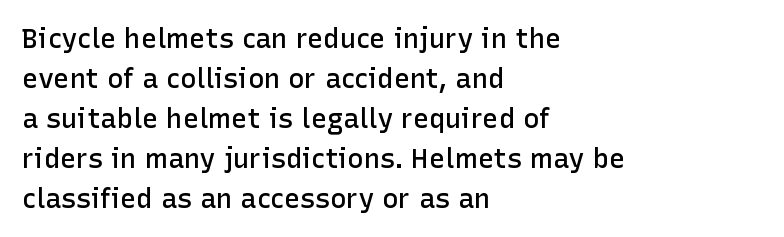
Type without underlining. The passage shown stacks its lines at a standard gap. This rendering uses left alignment, leaving the right contour irregular. Here the glyphs are tracked normally, forming tight word shapes.
